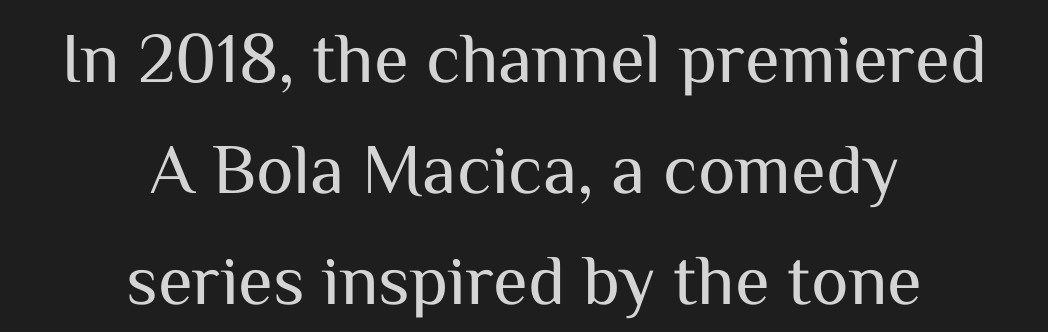
Vertical spacing — default. The letters carry no serifs — their stems end cleanly without finishing strokes. Each word holds together tightly as a unit, with standard inter-letter gaps. The baseline area is clear. Do the letters lean? They stand straight.
